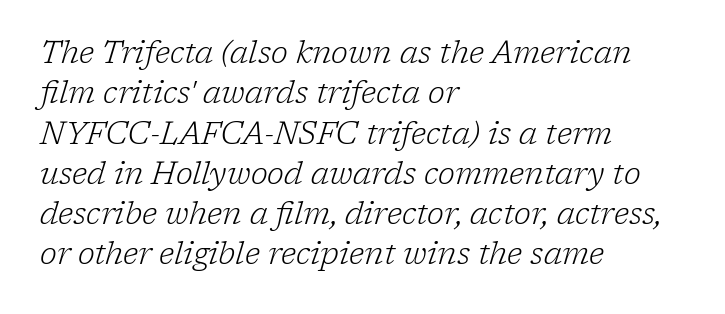
Q: Is the text bold? A: No.
Q: Is the text italic (slanted)? A: Yes, it leans right by about 17 degrees.
Q: Is the typeface a serif or a sans-serif typeface? A: Serif.
Q: Is the text underlined? A: No.
Q: How is the paragraph aligned? A: Left-aligned.
Q: Is the spacing between letters normal or unusually wide? A: Normal.
Q: Is the spacing between lines tight, normal or loose? A: Normal.
Q: Width (condensed, normal, or wide)? A: Normal.
Q: Stroke contrast? A: Low.
Q: x-height? A: Medium.
Q: Monospaced? A: No.
